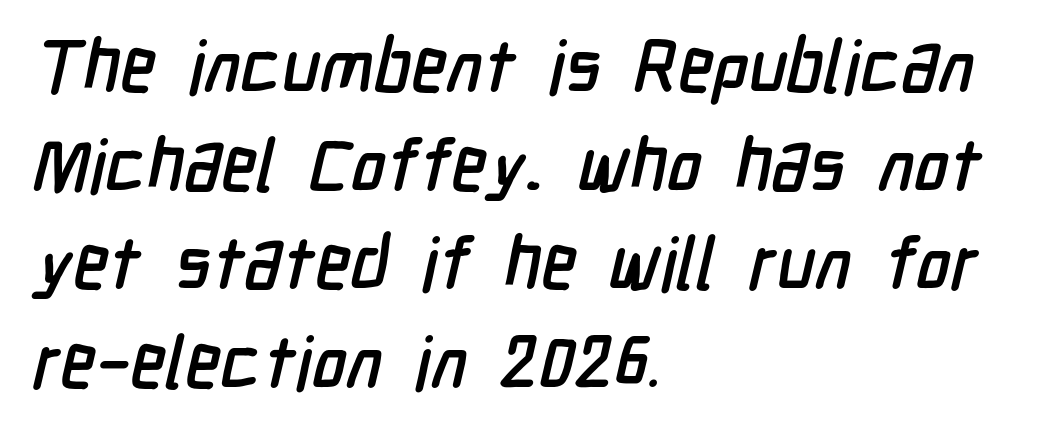
{"serif": "no", "width": "condensed", "stroke_contrast": "low", "x_height": "medium", "monospaced": "no", "underline": "no", "align": "left", "line_spacing": "normal", "line_spacing_ratio": 1.35, "letter_spacing": "normal", "letter_spacing_em": 0.0, "glyph_px": 73}
